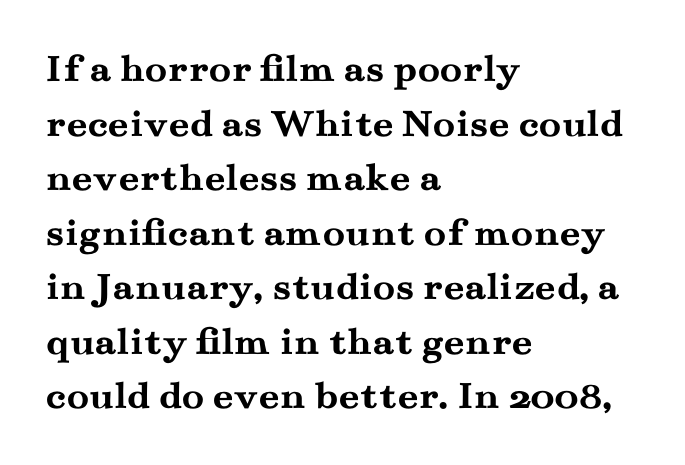
Q: Is the text bold? A: Yes.
Q: Is the text italic (slanted)? A: No, it is upright.
Q: Is the typeface a serif or a sans-serif typeface? A: Serif.
Q: Is the text underlined? A: No.
Q: How is the paragraph aligned? A: Left-aligned.
Q: Is the spacing between letters normal or unusually wide? A: Normal.
Q: Is the spacing between lines tight, normal or loose? A: Normal.
Q: Width (condensed, normal, or wide)? A: Wide.
Q: Stroke contrast? A: Medium.
Q: x-height? A: Small.
Q: Monospaced? A: No.
